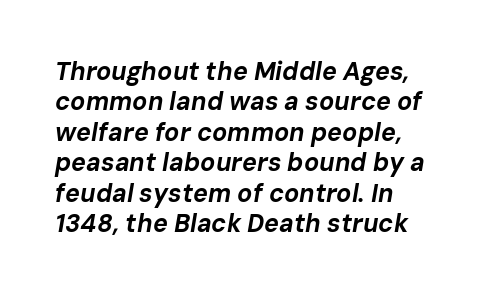
Short and long lines alike share a common starting point at left. A bare baseline throughout the passage. Is the type bold? Yes — the strokes are clearly thick and heavy. Italic: yes, the glyphs are oblique. You could call the tracking neutral — neither tight nor loose.
